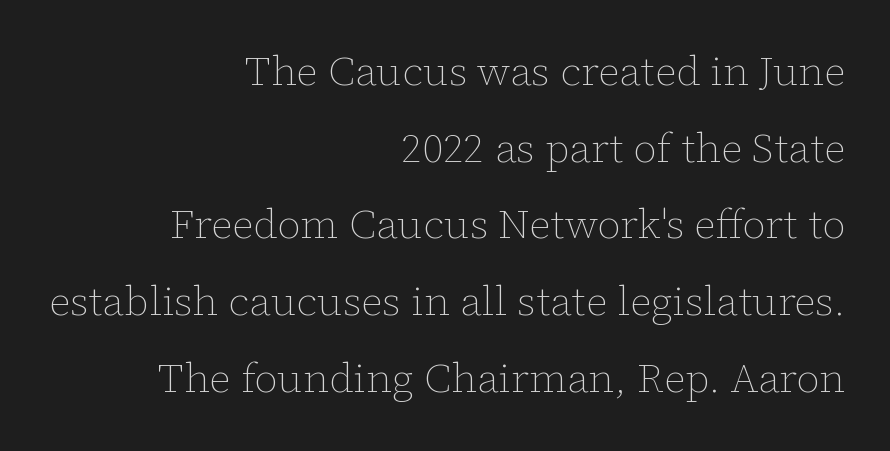
The image shows 41 px thin type, upright; set right-aligned, line spacing 1.87x, normal letter spacing, not underlined; low stroke contrast and a medium x-height.
